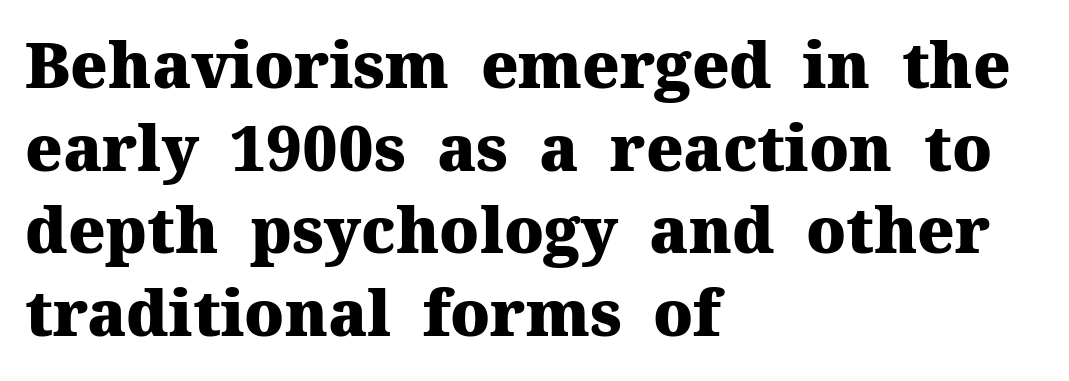
These lines stack with their left ends in a neat column. You can tell from the footed stems that serif type was used. Is this a fixed-width face? No — the glyphs have proportional, varying widths. A roman cut, with each character standing at attention. These lines sit exactly where default settings would place them. Has an underline been added? It has not.
